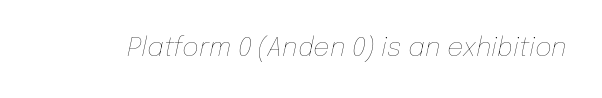
{"italic": "yes", "lean": "right", "slant_degrees": 12, "bold": "no", "underline": "no", "letter_spacing": "normal", "letter_spacing_em": 0.0, "glyph_px": 26}
